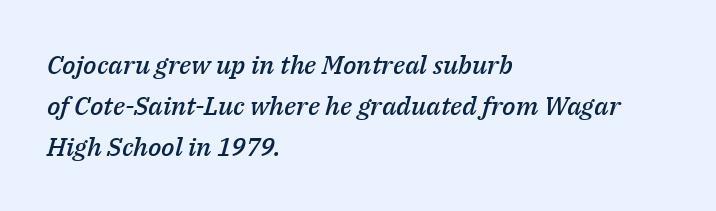
Bare-footed words on every line. What weight is shown? A semibold, between regular and bold. Spacing between characters is what you'd get straight out of the box. The rows are spaced the way most documents space them. Is the type slanted? Yes — the strokes lean at a clear angle.
